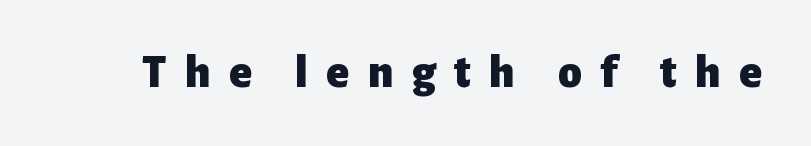
The image shows 47 px heavy sans-serif type, upright; set unusually wide letter spacing (+0.39 em), not underlined; low stroke contrast and a medium x-height.
